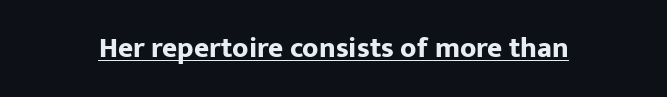
Q: Is the text bold? A: Yes.
Q: Is the text italic (slanted)? A: No, it is upright.
Q: Is the typeface a serif or a sans-serif typeface? A: Sans-serif.
Q: Is the text underlined? A: Yes.
Q: Is the spacing between letters normal or unusually wide? A: Normal.
Q: Width (condensed, normal, or wide)? A: Normal.
Q: Stroke contrast? A: Low.
Q: x-height? A: Medium.
Q: Monospaced? A: No.
